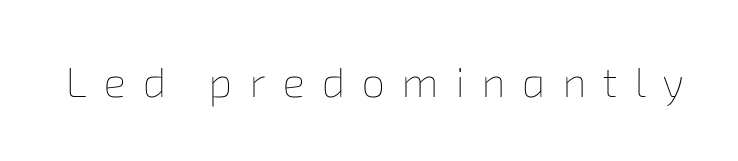
{"bold": "no", "weight": "thin", "width": "normal", "stroke_contrast": "low", "x_height": "medium", "monospaced": "no", "underline": "no", "letter_spacing": "wide", "letter_spacing_em": 0.4, "glyph_px": 42}
